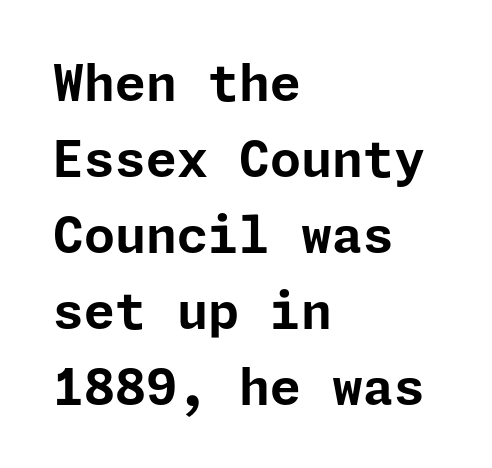
Q: Is the text bold? A: Yes.
Q: Is the text italic (slanted)? A: No, it is upright.
Q: Is the typeface a serif or a sans-serif typeface? A: Sans-serif.
Q: Is the text underlined? A: No.
Q: How is the paragraph aligned? A: Left-aligned.
Q: Is the spacing between letters normal or unusually wide? A: Normal.
Q: Is the spacing between lines tight, normal or loose? A: Normal.
Q: Width (condensed, normal, or wide)? A: Normal.
Q: Stroke contrast? A: Low.
Q: x-height? A: Medium.
